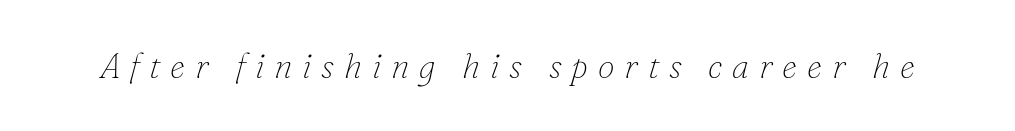
Q: Is the text bold? A: No.
Q: Is the text italic (slanted)? A: Yes, it leans right by about 16 degrees.
Q: Is the typeface a serif or a sans-serif typeface? A: Serif.
Q: Is the text underlined? A: No.
Q: Is the spacing between letters normal or unusually wide? A: Unusually wide.
Q: Width (condensed, normal, or wide)? A: Normal.
Q: Stroke contrast? A: Low.
Q: x-height? A: Small.
Q: Monospaced? A: No.
